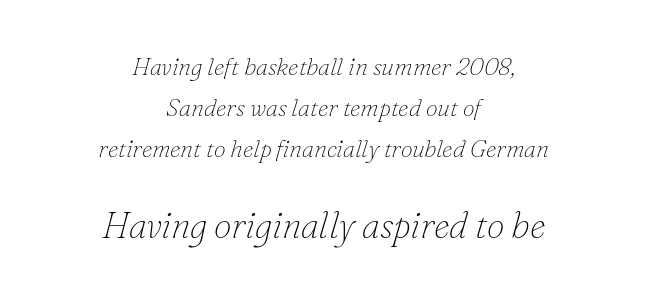
The image shows 36 px thin serif type, italic (leaning right); set centered, normal line spacing (1.7x), normal letter spacing, not underlined; the second (bottom) block is 1.5x larger; low stroke contrast and a small x-height.
